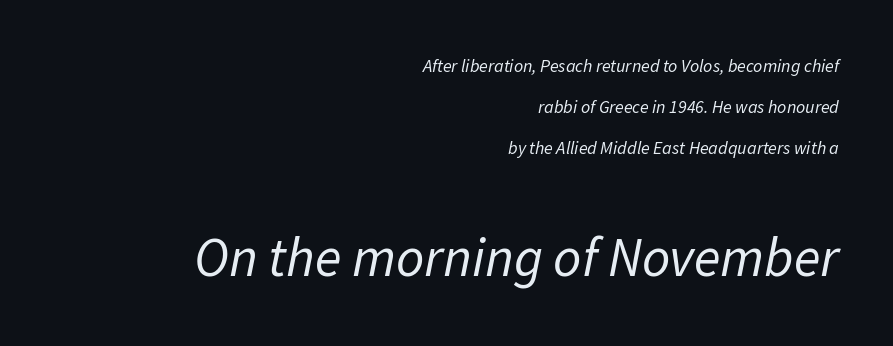
{"italic": "yes", "lean": "right", "slant_degrees": 11, "bold": "no", "weight": "regular", "width": "normal", "stroke_contrast": "low", "x_height": "medium", "monospaced": "no", "underline": "no", "align": "right", "line_spacing": "loose", "line_spacing_ratio": 2.27, "letter_spacing": "normal", "letter_spacing_em": 0.0, "larger_block": "second", "size_ratio": 3.06, "glyph_px": 55}
